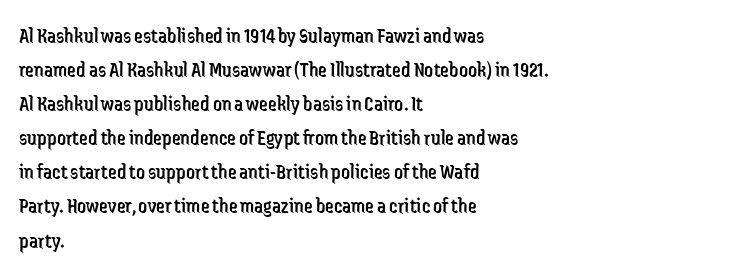
Caption: multi-line text, flush left, ragged right. Rendered with straight, roman letterforms. Beneath every word, the page is bare. Weight: not bold — regular or lighter. Nobody touched the tracking dial on this one. Vertically, the passage feels balanced, rows spaced as you'd expect.
